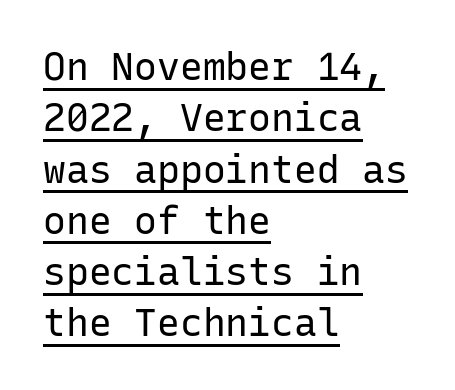
{"serif": "no", "italic": "no", "bold": "no", "weight": "regular", "width": "normal", "stroke_contrast": "low", "x_height": "medium", "monospaced": "yes", "underline": "yes", "align": "left", "line_spacing": "normal", "line_spacing_ratio": 1.35, "letter_spacing": "normal", "letter_spacing_em": 0.0, "glyph_px": 38}
